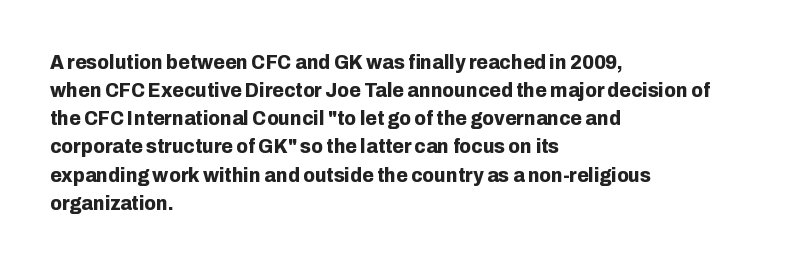
The image shows 21 px bold type, upright; set left-aligned, normal line spacing (1.34x), normal letter spacing, not underlined.
